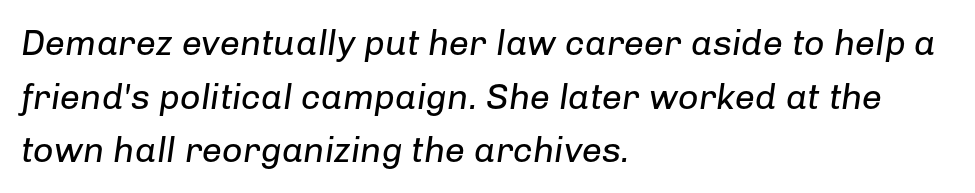
Quick note: underline off. Counters stay open thanks to moderate or lighter strokes. The rag falls on the right side of this text block. Nothing unusual about the tracking: characters are spaced as the font intends.
